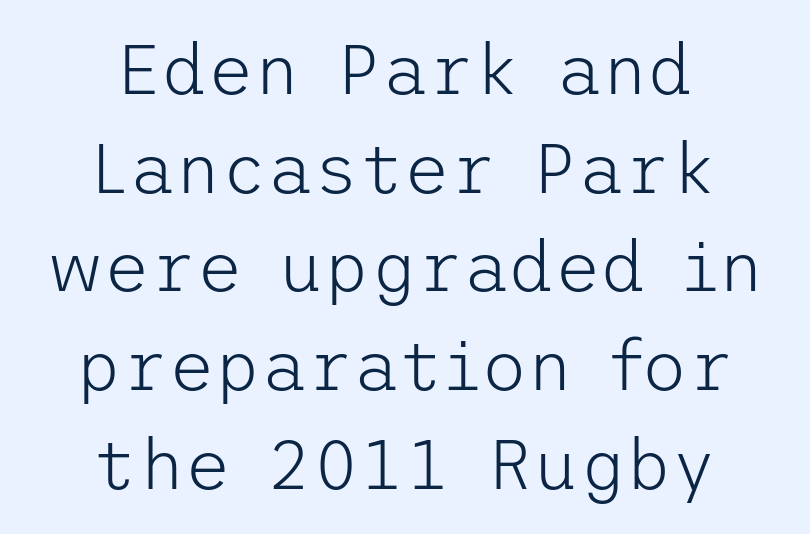
This sample keeps an unexceptional amount of space between lines. Honestly, the letter spacing is just normal — you wouldn't notice it. Do the letters lean? They stand straight. The paragraph shown floats in the horizontal middle.
